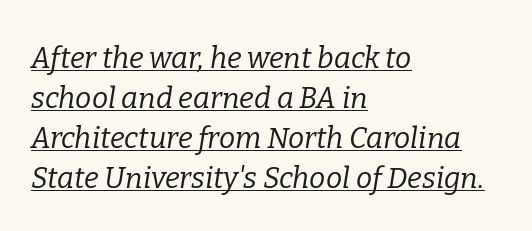
Looks like regular typesetting: each glyph gets only the width it needs. Short note: letters normally spaced. Posture: slanted. Emphasis is given by a line drawn under the lettering.
